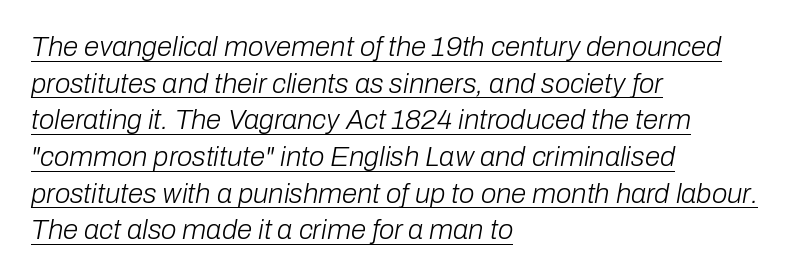
{"italic": "yes", "lean": "right", "slant_degrees": 10, "bold": "no", "weight": "light", "width": "normal", "stroke_contrast": "low", "x_height": "medium", "monospaced": "no", "underline": "yes", "align": "left", "line_spacing": "normal", "line_spacing_ratio": 1.31, "letter_spacing": "normal", "letter_spacing_em": 0.0, "glyph_px": 28}
